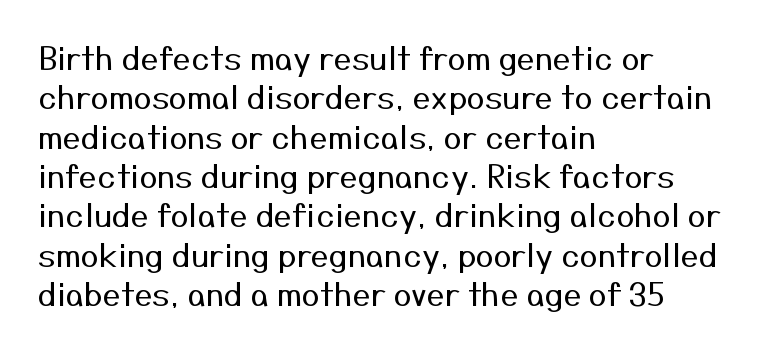
Compared with a centered layout, this one pins lines to the left instead. The passage shown is not underscored anywhere. In terms of posture, this sample is upright. I'd call this a sans setting — the letters go barefoot. A light-to-regular cut is what we see here. Looks like regular typesetting: each glyph gets only the width it needs.
